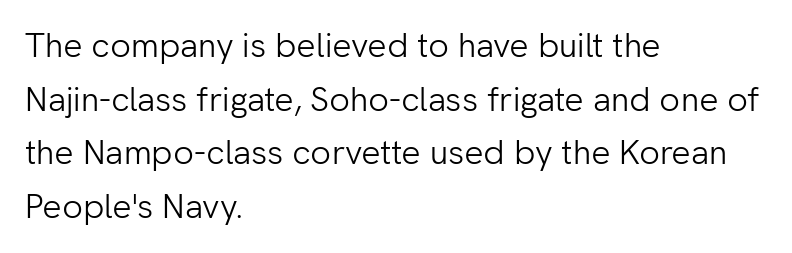
Q: Is the text bold? A: No.
Q: Is the text italic (slanted)? A: No, it is upright.
Q: Is the typeface a serif or a sans-serif typeface? A: Sans-serif.
Q: Is the text underlined? A: No.
Q: How is the paragraph aligned? A: Left-aligned.
Q: Is the spacing between letters normal or unusually wide? A: Normal.
Q: Is the spacing between lines tight, normal or loose? A: Normal.
Q: Width (condensed, normal, or wide)? A: Normal.
Q: Stroke contrast? A: Low.
Q: x-height? A: Medium.
Q: Monospaced? A: No.
